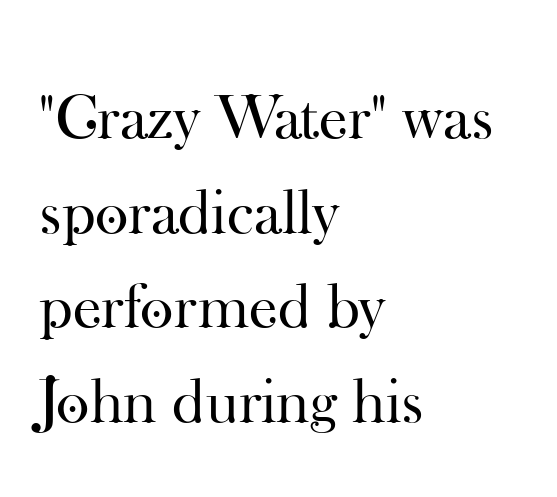
The image shows 64 px regular-weight serif type, upright; set left-aligned, normal line spacing (1.48x), normal letter spacing, not underlined; high stroke contrast and a small x-height.
